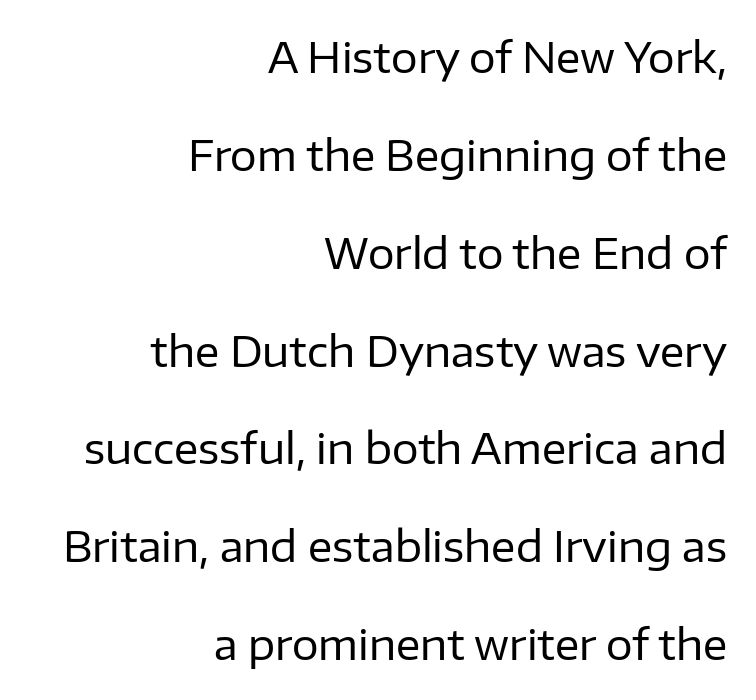
{"serif": "no", "italic": "no", "bold": "no", "weight": "regular", "width": "normal", "stroke_contrast": "low", "x_height": "medium", "monospaced": "no", "underline": "no", "align": "right", "line_spacing": "loose", "line_spacing_ratio": 2.33, "letter_spacing": "normal", "letter_spacing_em": 0.0, "glyph_px": 42}
